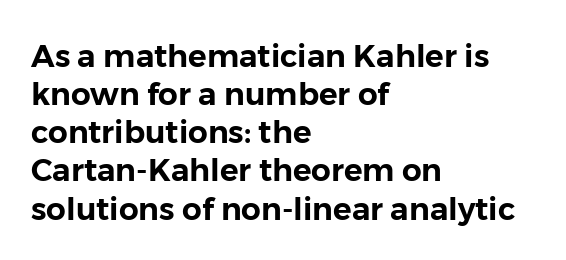
The image shows 31 px sans-serif type, upright; set left-aligned, line spacing 1.23x, normal letter spacing, not underlined; low stroke contrast and a medium x-height.
